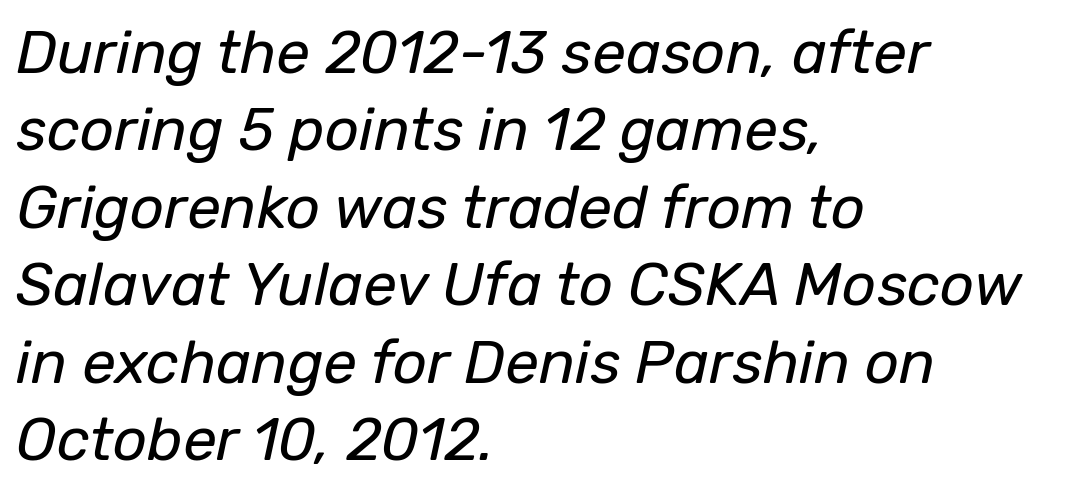
The image shows 60 px regular-weight type, italic (leaning right); set left-aligned, normal line spacing (1.29x), normal letter spacing, not underlined; low stroke contrast and a medium x-height.
